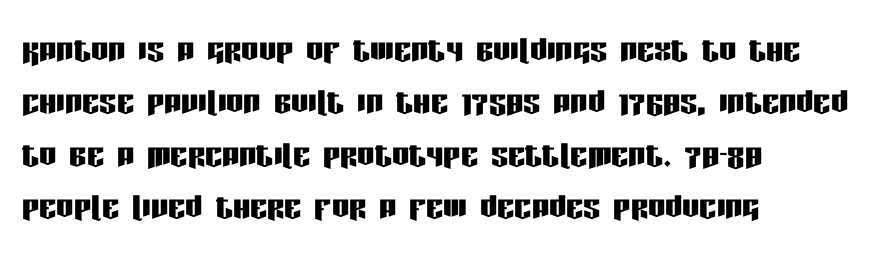
You could call the tracking neutral — neither tight nor loose. Character widths vary here, with narrow letters taking less room than wide ones. Serif or sans? Sans — the stroke terminals are bare. Is there any slant? The stems are plumb. Any mark beneath the type? The region is blank. Short and long lines alike share a common starting point at left.
